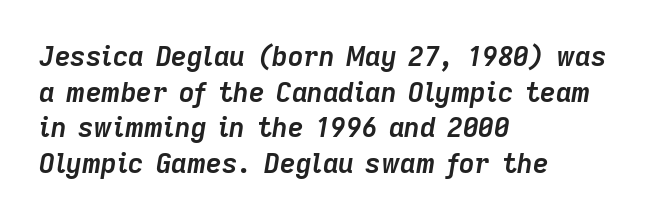
The image shows 27 px bold type, italic (leaning right); set left-aligned, normal line spacing (1.32x), normal letter spacing, not underlined.
